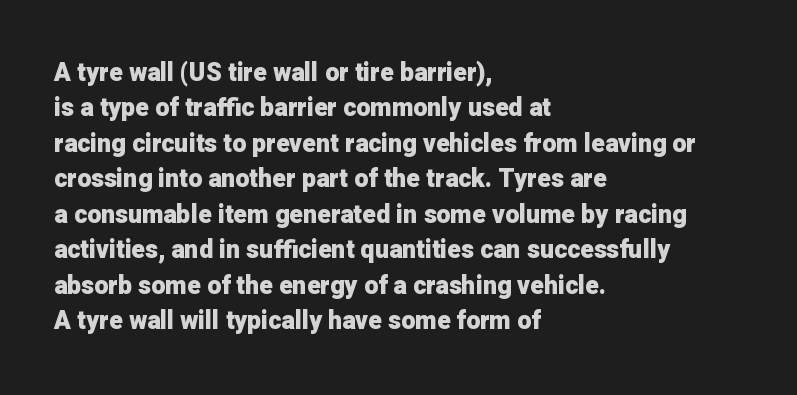
The image shows 25 px bold type, upright; set left-aligned, normal line spacing (1.42x), normal letter spacing, not underlined.
